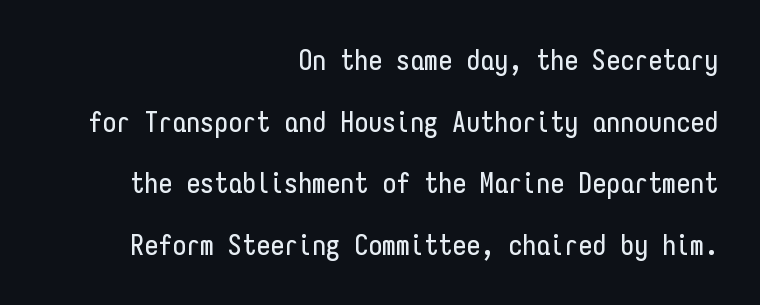
{"serif": "no", "italic": "no", "width": "condensed", "stroke_contrast": "low", "x_height": "medium", "monospaced": "yes", "underline": "no", "align": "right", "line_spacing": "loose", "line_spacing_ratio": 2.2, "letter_spacing": "normal", "letter_spacing_em": 0.0, "glyph_px": 28}
